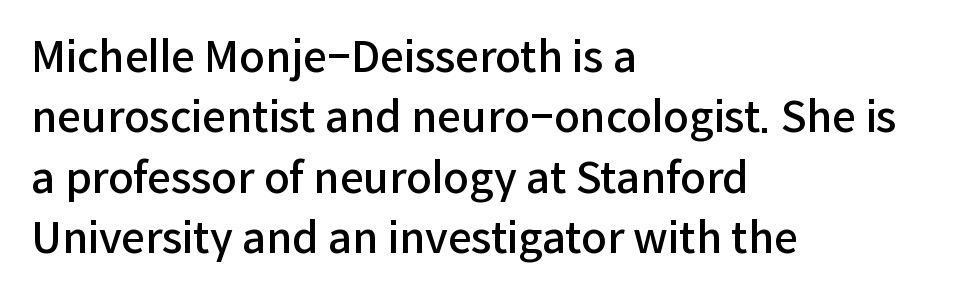
Q: Is the text bold? A: Semi-bold.
Q: Is the text italic (slanted)? A: No, it is upright.
Q: Is the typeface a serif or a sans-serif typeface? A: Sans-serif.
Q: Is the text underlined? A: No.
Q: How is the paragraph aligned? A: Left-aligned.
Q: Is the spacing between letters normal or unusually wide? A: Normal.
Q: Is the spacing between lines tight, normal or loose? A: Normal.
Q: Width (condensed, normal, or wide)? A: Normal.
Q: Stroke contrast? A: Low.
Q: x-height? A: Medium.
Q: Monospaced? A: No.
